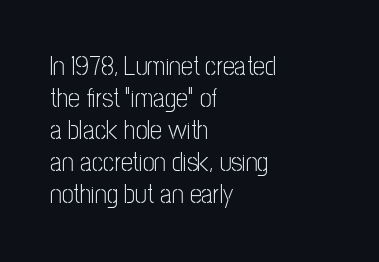
The passage shown is not underscored anywhere. Words appear dense and cohesive because spacing is normal. Alignment: flush left. Unlike italic type, these characters show no tilt at all.
